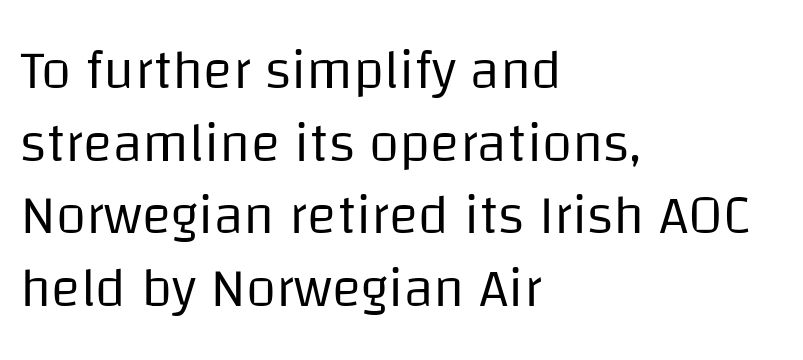
Q: Is the text bold? A: No.
Q: Is the text italic (slanted)? A: No, it is upright.
Q: Is the typeface a serif or a sans-serif typeface? A: Sans-serif.
Q: Is the text underlined? A: No.
Q: How is the paragraph aligned? A: Left-aligned.
Q: Is the spacing between letters normal or unusually wide? A: Normal.
Q: Is the spacing between lines tight, normal or loose? A: Normal.
Q: Width (condensed, normal, or wide)? A: Normal.
Q: Stroke contrast? A: Low.
Q: x-height? A: Large.
Q: Monospaced? A: No.
